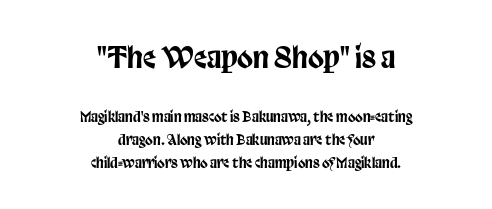
Q: Is the text italic (slanted)? A: No, it is upright.
Q: Is the typeface a serif or a sans-serif typeface? A: Sans-serif.
Q: Is the text underlined? A: No.
Q: How is the paragraph aligned? A: Centered.
Q: Is the spacing between letters normal or unusually wide? A: Normal.
Q: Is the spacing between lines tight, normal or loose? A: Normal.
Q: Which block of text is set in a larger size, the first (top) or the second (bottom)? A: The first (top) one.
Q: Width (condensed, normal, or wide)? A: Condensed.
Q: Stroke contrast? A: Low.
Q: x-height? A: Large.
Q: Monospaced? A: No.
